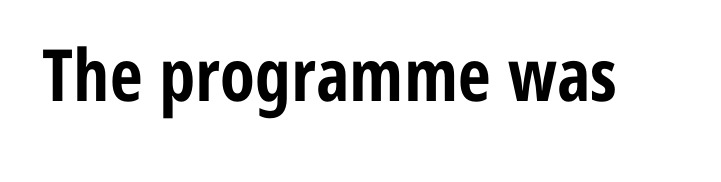
Looks like regular typesetting: each glyph gets only the width it needs. Letterform terminals end flat and unadorned throughout the passage. Italic? Not at all — the glyphs are vertical. The strip under each line holds only bare page.
